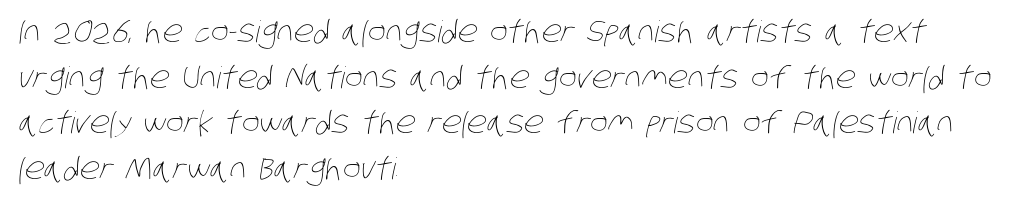
{"bold": "no", "weight": "thin", "width": "condensed", "stroke_contrast": "low", "x_height": "large", "monospaced": "no", "underline": "no", "align": "left", "line_spacing": "normal", "line_spacing_ratio": 1.52, "letter_spacing": "normal", "letter_spacing_em": 0.0, "glyph_px": 30}
